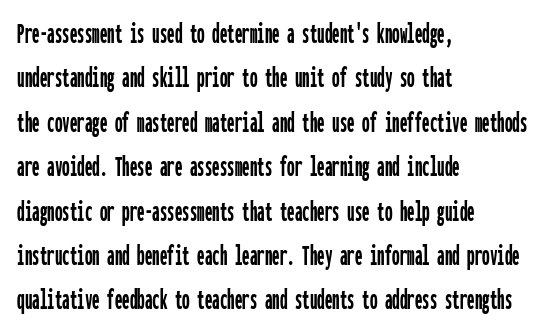
These lines sit exactly where default settings would place them. Spacing between characters is what you'd get straight out of the box. The passage shown is not underscored anywhere. Does the copy run flush right? No — it runs flush left. If you drew a line through each stem, it would be perfectly vertical.
